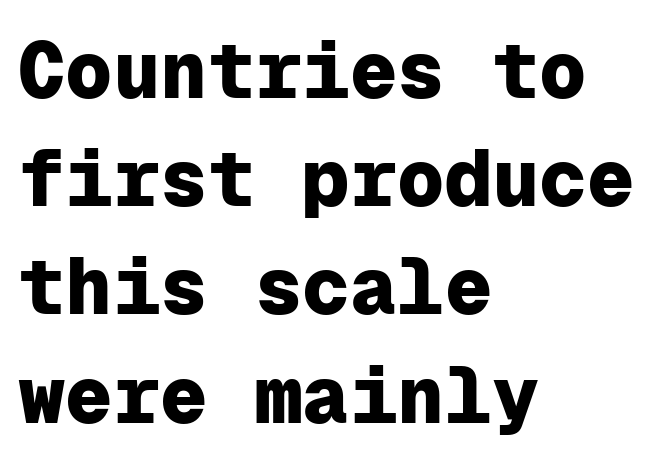
{"serif": "no", "italic": "no", "bold": "yes", "weight": "heavy", "width": "normal", "stroke_contrast": "low", "x_height": "medium", "monospaced": "yes", "underline": "no", "align": "left", "line_spacing": "normal", "line_spacing_ratio": 1.37, "letter_spacing": "normal", "letter_spacing_em": 0.0, "glyph_px": 79}
